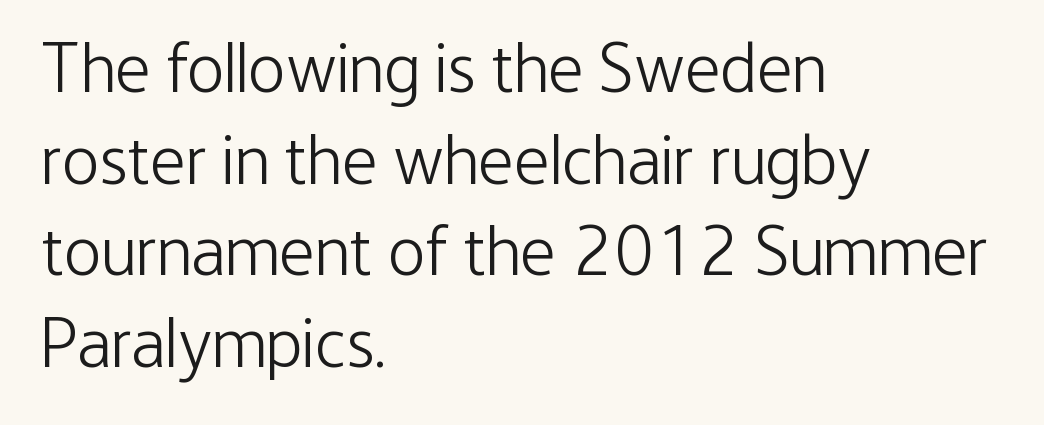
Q: Is the text bold? A: No.
Q: Is the text italic (slanted)? A: No, it is upright.
Q: Is the typeface a serif or a sans-serif typeface? A: Sans-serif.
Q: Is the text underlined? A: No.
Q: How is the paragraph aligned? A: Left-aligned.
Q: Is the spacing between letters normal or unusually wide? A: Normal.
Q: Is the spacing between lines tight, normal or loose? A: Normal.
Q: Width (condensed, normal, or wide)? A: Condensed.
Q: Stroke contrast? A: Low.
Q: x-height? A: Medium.
Q: Monospaced? A: No.
